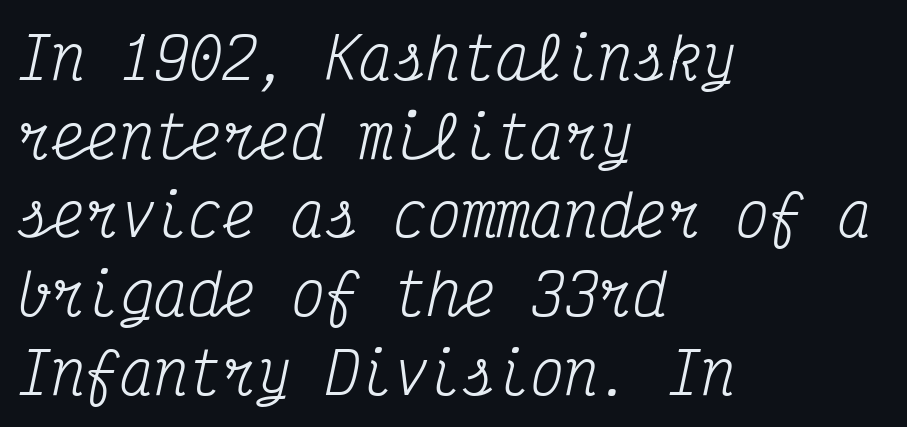
{"serif": "yes", "italic": "yes", "lean": "right", "slant_degrees": 12, "bold": "no", "weight": "regular", "width": "condensed", "stroke_contrast": "medium", "x_height": "medium", "monospaced": "yes", "underline": "no", "align": "left", "line_spacing": "normal", "line_spacing_ratio": 1.38, "letter_spacing": "normal", "letter_spacing_em": 0.0, "glyph_px": 57}
